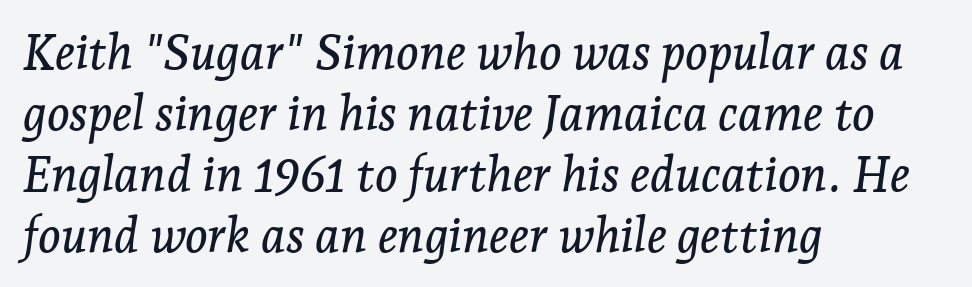
The image shows 48 px serif type, italic (leaning right); set left-aligned, normal line spacing (1.27x), normal letter spacing, not underlined; low stroke contrast and a medium x-height.
